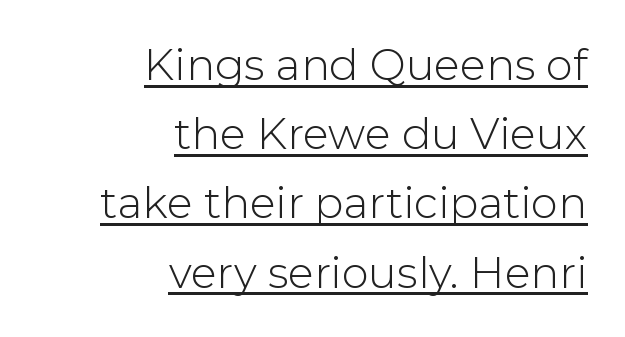
Like a heading marked for emphasis, these lines bear an underscore. In terms of letterspacing, this is plain default setting. The typeface has the unassuming heft of standard copy or less. Looks like regular typesetting: each glyph gets only the width it needs. Regarding serifs, this sample does without them.
